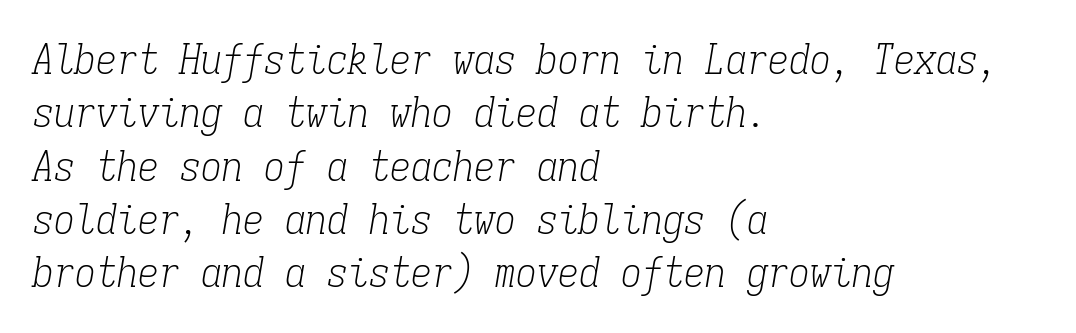
{"serif": "yes", "italic": "yes", "lean": "right", "slant_degrees": 9, "bold": "no", "weight": "light", "width": "condensed", "stroke_contrast": "low", "x_height": "medium", "monospaced": "yes", "underline": "no", "align": "left", "line_spacing": "normal", "line_spacing_ratio": 1.27, "letter_spacing": "normal", "letter_spacing_em": 0.0, "glyph_px": 42}
